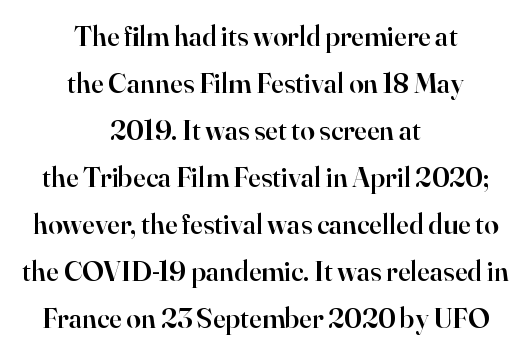
{"serif": "yes", "italic": "no", "bold": "semi", "weight": "semibold", "width": "normal", "stroke_contrast": "high", "x_height": "small", "monospaced": "no", "underline": "no", "align": "center", "line_spacing": "normal", "line_spacing_ratio": 1.62, "letter_spacing": "normal", "letter_spacing_em": 0.0, "glyph_px": 29}
